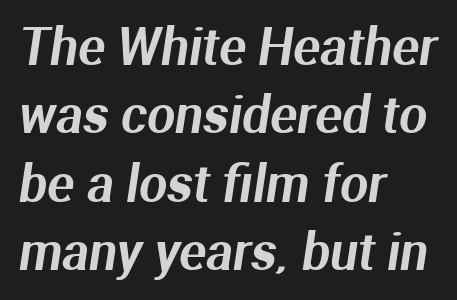
The letters advance in unequal steps, a hallmark of proportional type. You can tell from the bare stems that sans-serif type was used. The vertical gap from one line to the next is medium. The words here are not underlined. One-word summary of the alignment: left. The letters sit at their default tracking, neither squeezed nor spread.
